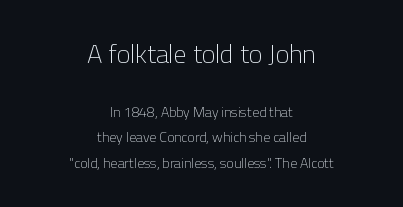
Q: Is the text bold? A: No.
Q: Is the text italic (slanted)? A: No, it is upright.
Q: Is the text underlined? A: No.
Q: How is the paragraph aligned? A: Centered.
Q: Is the spacing between letters normal or unusually wide? A: Normal.
Q: Which block of text is set in a larger size, the first (top) or the second (bottom)? A: The first (top) one.
